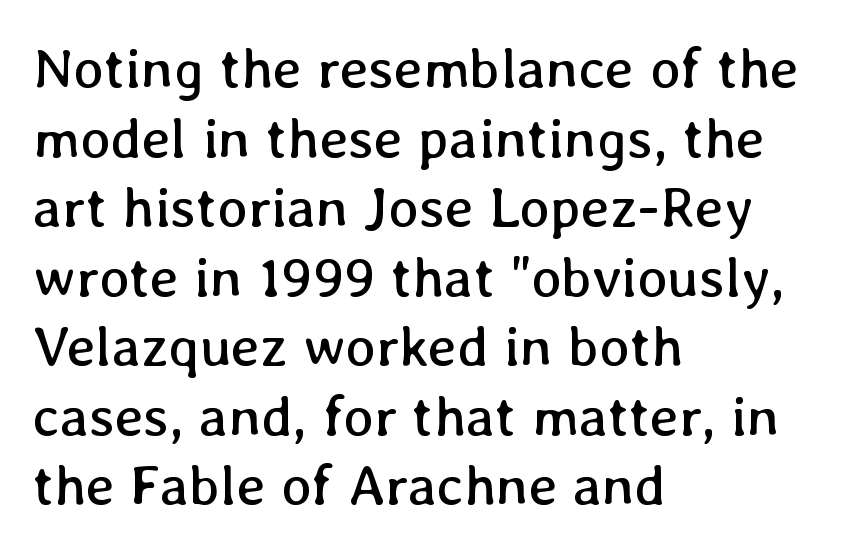
The image shows 57 px regular-weight type, upright; set left-aligned, line spacing 1.22x, normal letter spacing, not underlined; low stroke contrast and a medium x-height.
